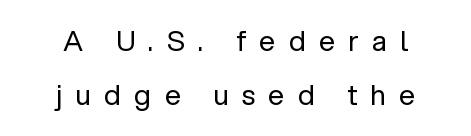
Observe the wide spacing: letters keep a clear distance from each other. No letter is thick-stroked: the sample isn't bold. Posture: vertical. Each letter keeps its own natural width here, so spacing adapts to shape. In terms of leading, this rendering errs on the spacious side.
